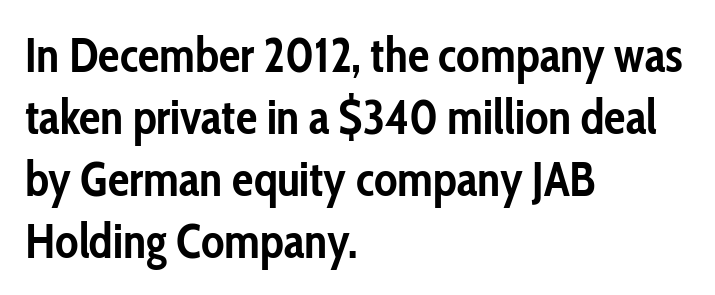
{"serif": "no", "italic": "no", "bold": "yes", "weight": "semibold", "width": "condensed", "stroke_contrast": "low", "x_height": "medium", "monospaced": "no", "underline": "no", "align": "left", "line_spacing": "normal", "line_spacing_ratio": 1.29, "letter_spacing": "normal", "letter_spacing_em": 0.0, "glyph_px": 48}
